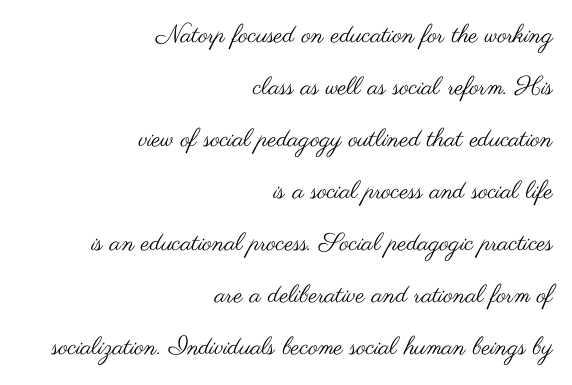
Q: Is the text bold? A: No.
Q: Is the text italic (slanted)? A: Yes.
Q: Is the text underlined? A: No.
Q: How is the paragraph aligned? A: Right-aligned.
Q: Is the spacing between letters normal or unusually wide? A: Normal.
Q: Is the spacing between lines tight, normal or loose? A: Loose.
